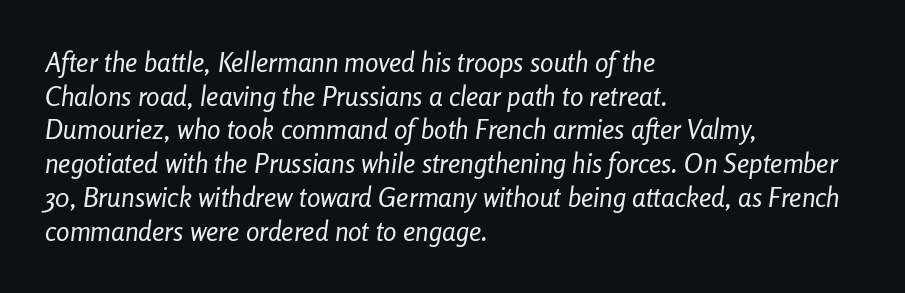
These lines were composed using italics. Caption: multi-line text, flush left, ragged right. In terms of leading, this rendering sits right in the middle. The gaps between neighbouring characters are ordinary and unremarkable.
